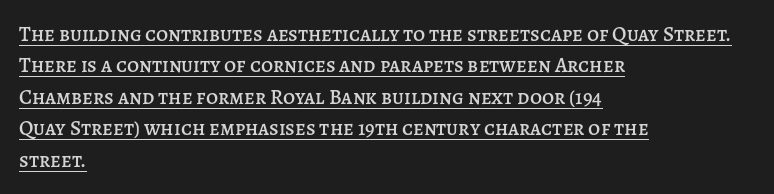
Q: Is the text italic (slanted)? A: No, it is upright.
Q: Is the text underlined? A: Yes.
Q: How is the paragraph aligned? A: Left-aligned.
Q: Is the spacing between letters normal or unusually wide? A: Normal.
Q: Is the spacing between lines tight, normal or loose? A: Normal.
